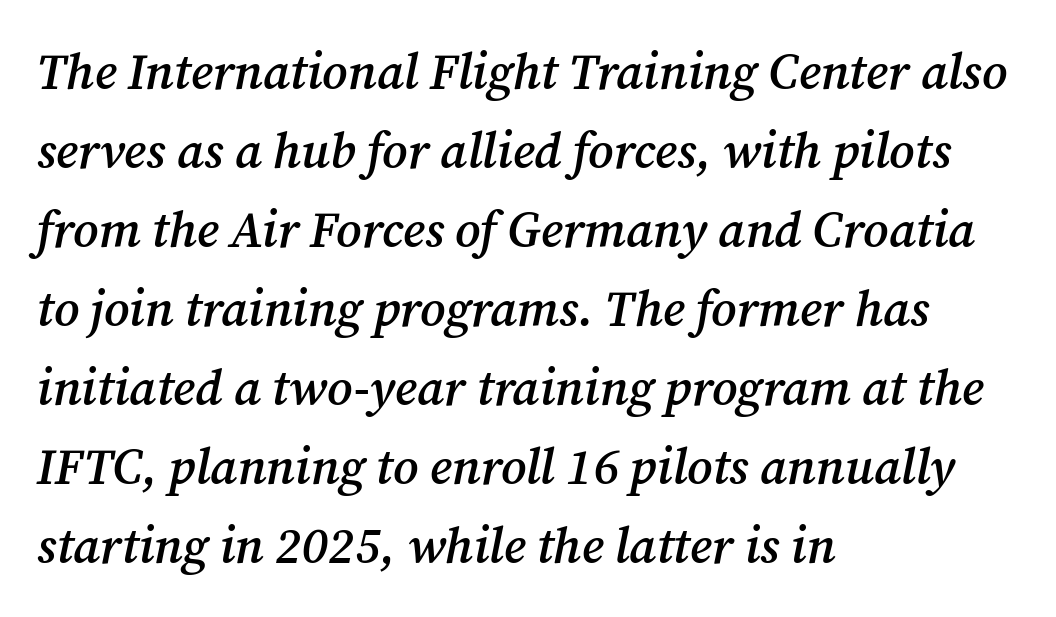
The image shows 50 px semibold serif type, italic (leaning right); set left-aligned, normal line spacing (1.58x), normal letter spacing, not underlined; medium stroke contrast and a medium x-height.
